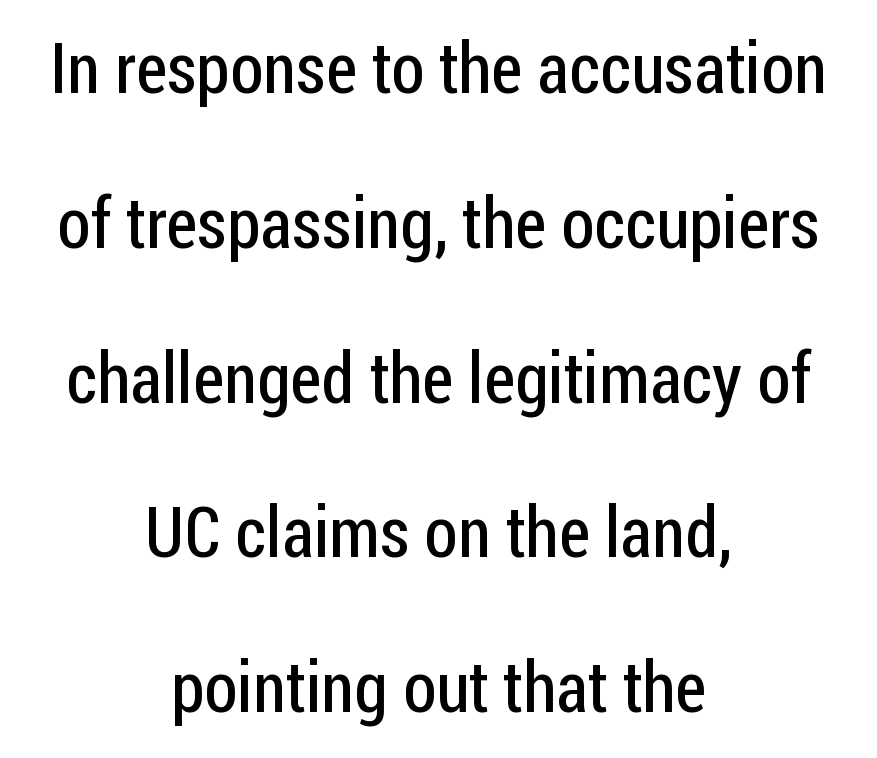
The image shows 71 px regular-weight, condensed sans-serif type, upright; set centered, loose line spacing (2.18x), normal letter spacing, not underlined; low stroke contrast and a medium x-height.
